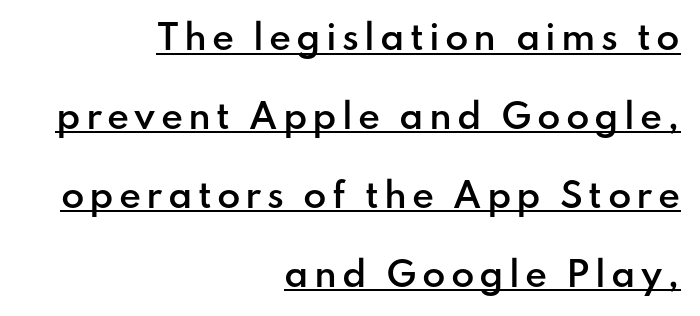
Q: Is the text bold? A: Semi-bold.
Q: Is the text italic (slanted)? A: No, it is upright.
Q: Is the typeface a serif or a sans-serif typeface? A: Sans-serif.
Q: Is the text underlined? A: Yes.
Q: How is the paragraph aligned? A: Right-aligned.
Q: Is the spacing between lines tight, normal or loose? A: Loose.
Q: Width (condensed, normal, or wide)? A: Normal.
Q: Stroke contrast? A: Low.
Q: x-height? A: Small.
Q: Monospaced? A: No.
